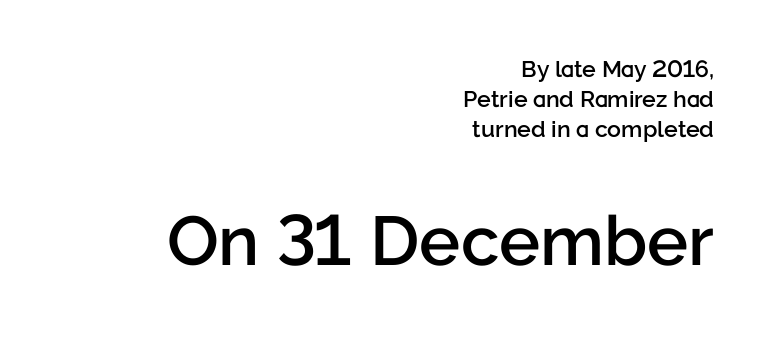
{"serif": "no", "italic": "no", "bold": "semi", "weight": "semibold", "width": "normal", "stroke_contrast": "low", "x_height": "medium", "monospaced": "no", "underline": "no", "align": "right", "line_spacing": "normal", "line_spacing_ratio": 1.3, "letter_spacing": "normal", "letter_spacing_em": 0.0, "larger_block": "second", "size_ratio": 3.0, "glyph_px": 69}
